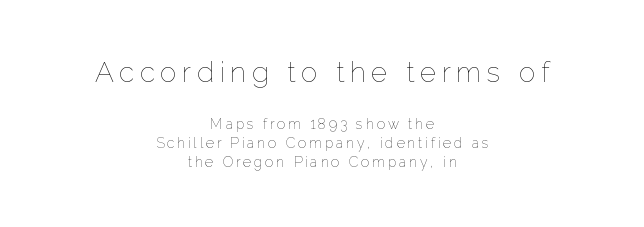
The image shows 28 px thin type, upright; set centered, normal line spacing (1.35x), unusually wide letter spacing (+0.2 em), not underlined; the first (top) block is 2.0x larger; low stroke contrast and a medium x-height.
